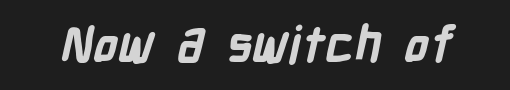
{"serif": "no", "bold": "yes", "weight": "bold", "width": "condensed", "stroke_contrast": "low", "x_height": "medium", "monospaced": "no", "underline": "no", "letter_spacing": "normal", "letter_spacing_em": 0.0, "glyph_px": 50}
